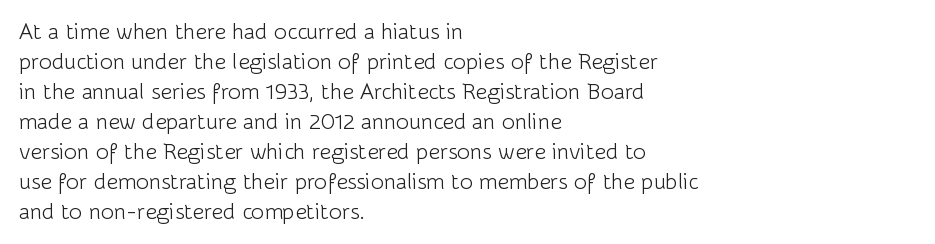
Reading down the column, the eye jumps a familiar distance to each next line. Left-aligned paragraph, ragged on the right. Check under the words: just untouched page. Nope, not italic — everything's standing straight.
